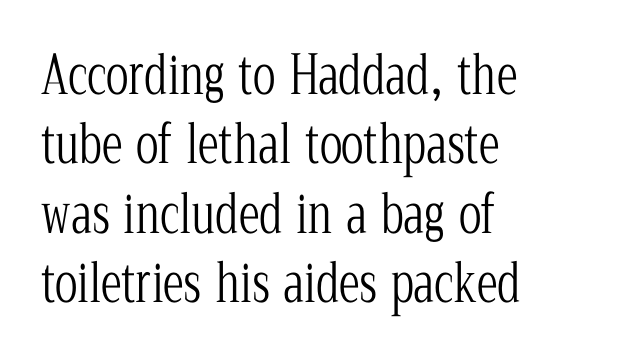
This reads as an unemphasized weight, regular at the heaviest. In terms of leading, this rendering sits right in the middle. Quick note: underline off. Every row of glyphs begins at an identical x-position on the left.
